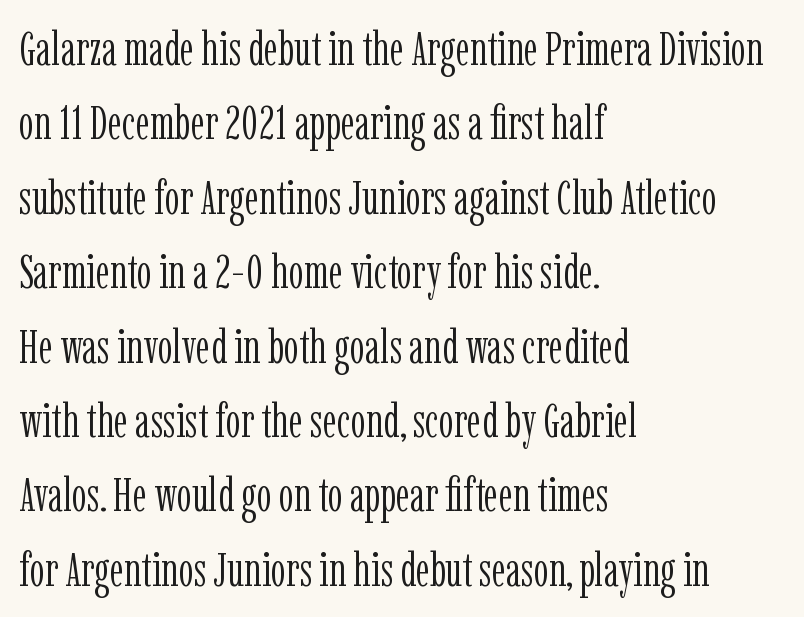
{"serif": "yes", "italic": "no", "bold": "no", "weight": "light", "width": "condensed", "stroke_contrast": "low", "x_height": "medium", "monospaced": "no", "underline": "no", "align": "left", "line_spacing": "normal", "line_spacing_ratio": 1.55, "letter_spacing": "normal", "letter_spacing_em": 0.0, "glyph_px": 48}
